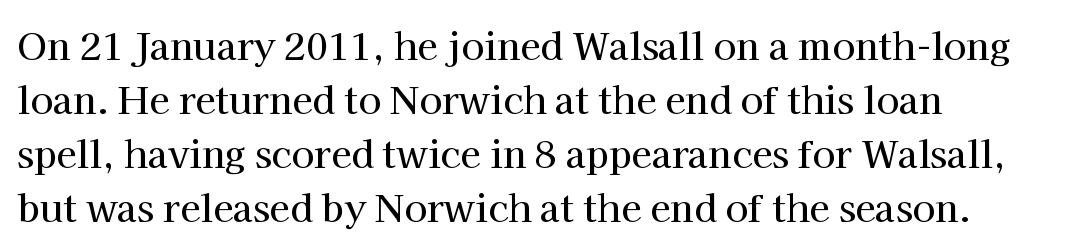
{"serif": "yes", "italic": "no", "width": "normal", "stroke_contrast": "high", "x_height": "medium", "monospaced": "no", "underline": "no", "align": "left", "line_spacing": "normal", "line_spacing_ratio": 1.46, "letter_spacing": "normal", "letter_spacing_em": 0.0, "glyph_px": 37}
